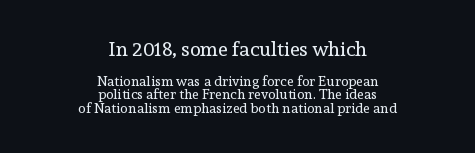
This layout puts the oversized block above and the modest block below. Words float on clear page, feet unadorned. This is not heavy type; no bold has been used. There is no visible air inserted between adjacent glyphs.
